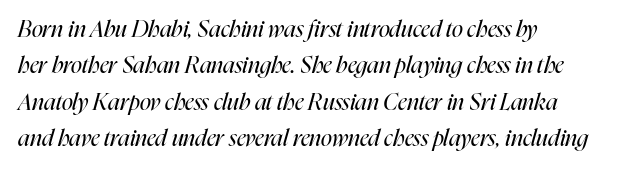
The image shows 23 px text type, italic (leaning right); set left-aligned, normal line spacing (1.58x), normal letter spacing, not underlined.
